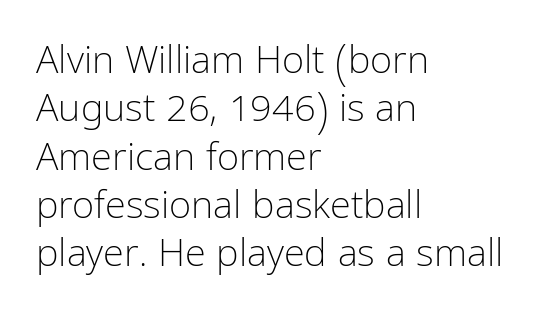
Q: Is the text bold? A: No.
Q: Is the text italic (slanted)? A: No, it is upright.
Q: Is the typeface a serif or a sans-serif typeface? A: Sans-serif.
Q: Is the text underlined? A: No.
Q: How is the paragraph aligned? A: Left-aligned.
Q: Is the spacing between letters normal or unusually wide? A: Normal.
Q: Is the spacing between lines tight, normal or loose? A: Normal.
Q: Width (condensed, normal, or wide)? A: Condensed.
Q: Stroke contrast? A: Low.
Q: x-height? A: Medium.
Q: Monospaced? A: No.
